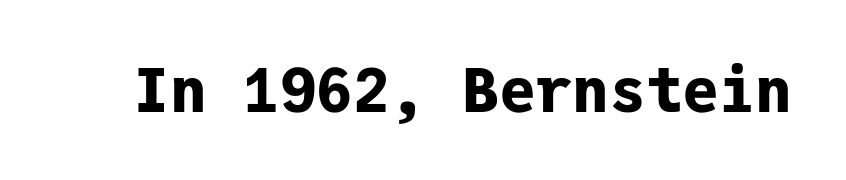
Does the type have serifs? No, each stem ends abruptly. The specimen reads as upright at a glance. Do the characters align in a grid? Yes, the font is monospaced. Weight: bold. Rule under the text: the space is simply empty.
